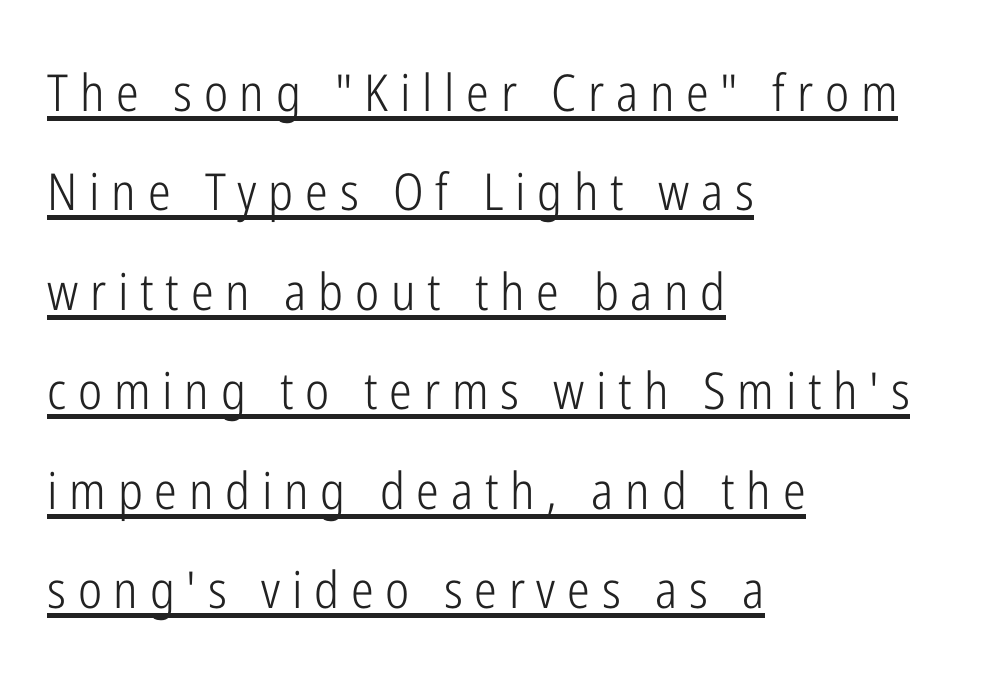
This sample trades compactness for vertical openness between lines. This sample uses an upright cut, with every glyph sitting square on the baseline. If you drew a ruler down the left edge, every line would touch it. You can see a thin bar hugging the bottom of the glyphs.
